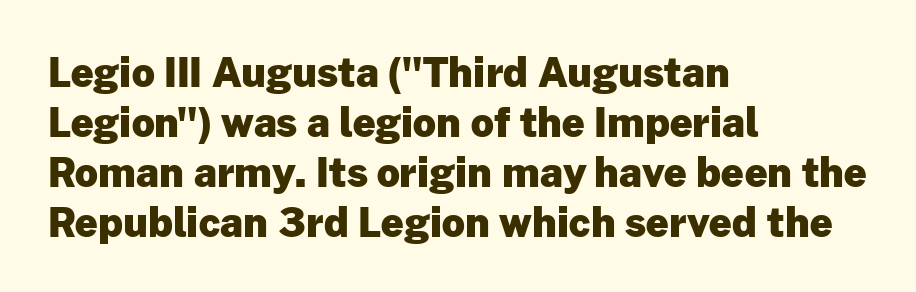
Heavy, bold letterforms. Reading down the block, your eye returns to a fixed left position each line. Between one letter and the next there's only the usual sliver of space. The vertical gap from one line to the next is medium.
